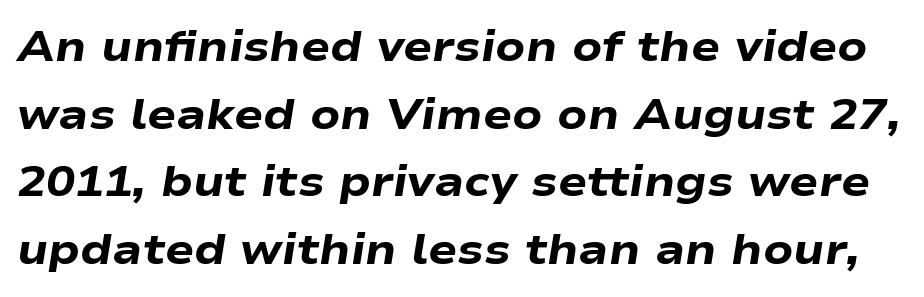
{"italic": "yes", "lean": "right", "slant_degrees": 9, "bold": "yes", "weight": "heavy", "width": "wide", "stroke_contrast": "low", "x_height": "medium", "monospaced": "no", "underline": "no", "line_spacing": "normal", "line_spacing_ratio": 1.57, "letter_spacing": "normal", "letter_spacing_em": 0.0, "glyph_px": 43}
